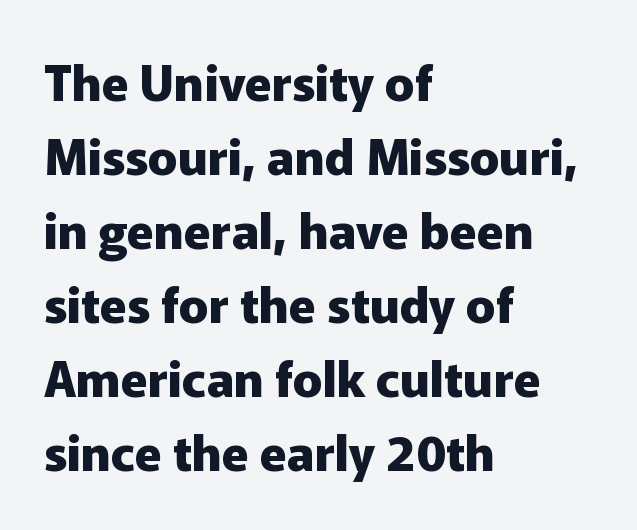
The image shows 49 px heavy sans-serif type, upright; set left-aligned, normal line spacing (1.51x), normal letter spacing, not underlined; low stroke contrast and a medium x-height.
